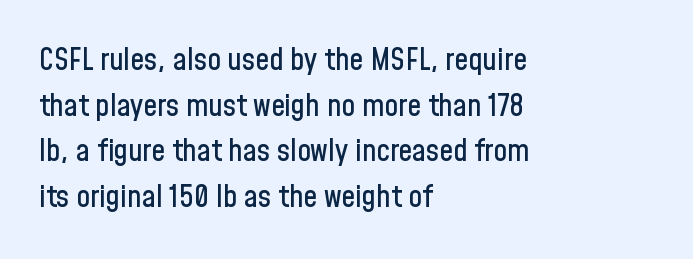
Honestly, the row spacing looks completely unremarkable. The passage shown is typed in a proportional face where columns would drift. You could call the tracking neutral — neither tight nor loose. A typesetter would mark this as roman, not italic. Descender tails drop into unmarked territory. Check where the strokes stop: nothing finishes them off — pure sans.
